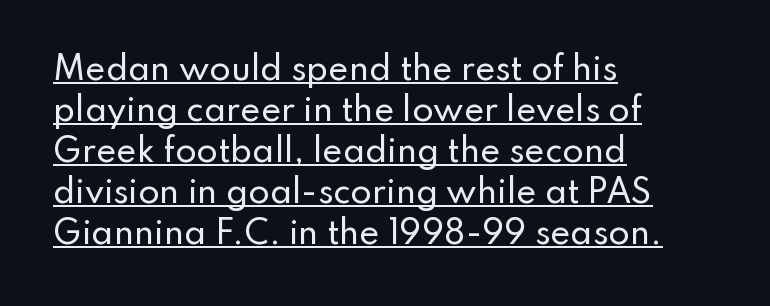
{"serif": "no", "italic": "no", "width": "normal", "stroke_contrast": "low", "x_height": "small", "monospaced": "no", "underline": "yes", "align": "left", "line_spacing": "normal", "line_spacing_ratio": 1.32, "letter_spacing": "normal", "letter_spacing_em": 0.0, "glyph_px": 31}
